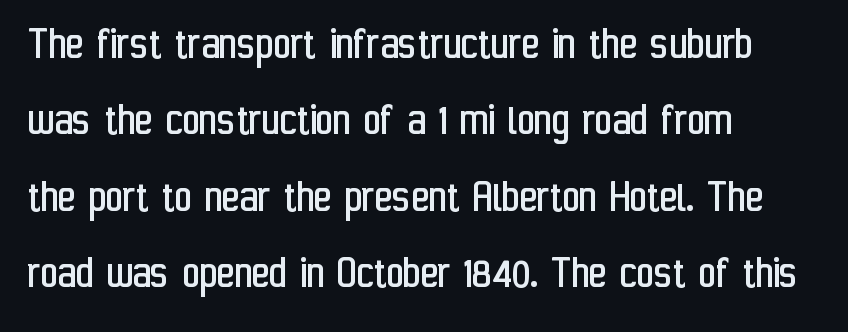
Proportional: the letters do not fall into vertical columns. Descenders are the only things crossing below the line. The letters stand straight up with perfectly vertical stems. Grotesque or geometric, the face here clearly has no serifs. Teacher's note: observe the even left margin — that is flush-left alignment.
